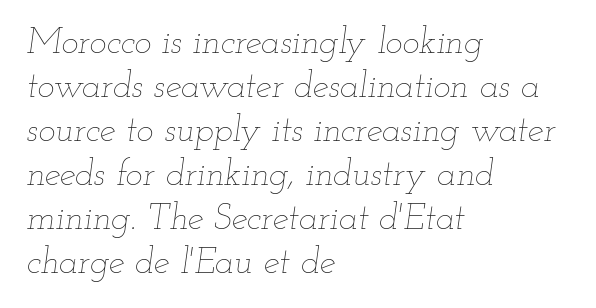
Q: Is the text bold? A: No.
Q: Is the text italic (slanted)? A: Yes, it leans right by about 12 degrees.
Q: Is the text underlined? A: No.
Q: How is the paragraph aligned? A: Left-aligned.
Q: Is the spacing between letters normal or unusually wide? A: Normal.
Q: Width (condensed, normal, or wide)? A: Wide.
Q: Stroke contrast? A: Low.
Q: x-height? A: Small.
Q: Monospaced? A: No.
